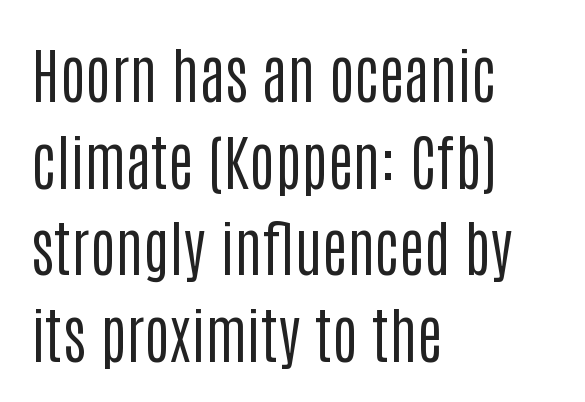
{"serif": "no", "italic": "no", "bold": "no", "weight": "regular", "width": "condensed", "stroke_contrast": "low", "x_height": "large", "monospaced": "no", "underline": "no", "align": "left", "line_spacing": "normal", "line_spacing_ratio": 1.42, "letter_spacing": "normal", "letter_spacing_em": 0.0, "glyph_px": 61}
